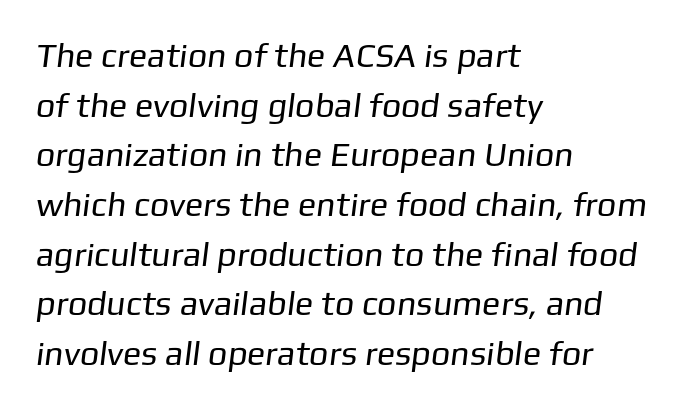
{"serif": "no", "bold": "no", "weight": "regular", "width": "normal", "stroke_contrast": "low", "x_height": "medium", "monospaced": "no", "underline": "no", "align": "left", "line_spacing": "normal", "line_spacing_ratio": 1.46, "letter_spacing": "normal", "letter_spacing_em": 0.0, "glyph_px": 34}
